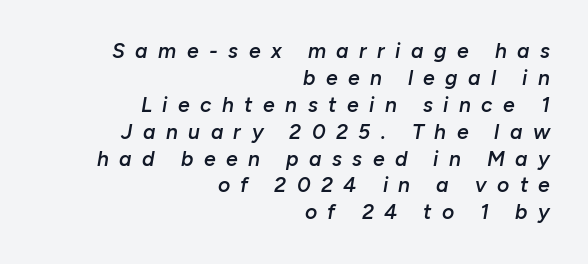
{"italic": "yes", "lean": "right", "slant_degrees": 10, "bold": "semi", "underline": "no", "align": "right", "line_spacing": "normal", "line_spacing_ratio": 1.28, "letter_spacing": "wide", "letter_spacing_em": 0.5, "glyph_px": 21}
